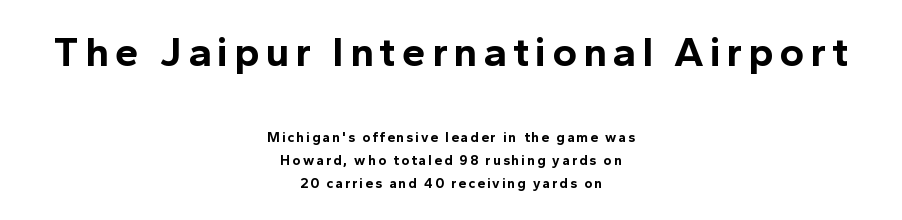
The lines are quadded center. Descenders hang freely into open space. Ordinary non-slanted type is in use. These lines are rendered in a variable-pitch font. The more generous point size was reserved for the upper chunk.
